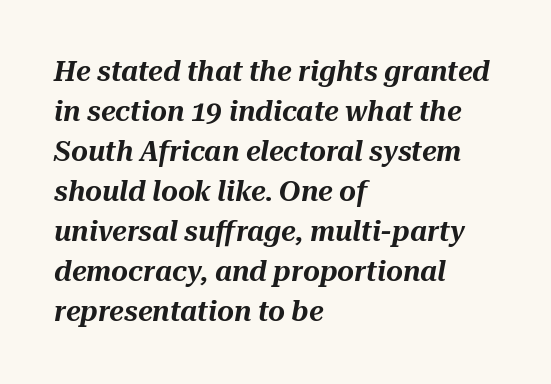
{"italic": "yes", "lean": "right", "slant_degrees": 10, "width": "normal", "stroke_contrast": "medium", "x_height": "medium", "monospaced": "no", "underline": "no", "align": "left", "line_spacing": "normal", "line_spacing_ratio": 1.38, "letter_spacing": "normal", "letter_spacing_em": 0.0, "glyph_px": 29}
